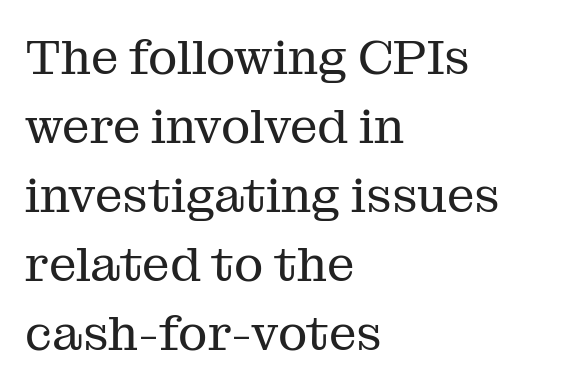
{"serif": "yes", "italic": "no", "bold": "no", "weight": "regular", "width": "normal", "stroke_contrast": "medium", "x_height": "medium", "monospaced": "no", "underline": "no", "align": "left", "line_spacing": "normal", "line_spacing_ratio": 1.41, "letter_spacing": "normal", "letter_spacing_em": 0.0, "glyph_px": 49}
